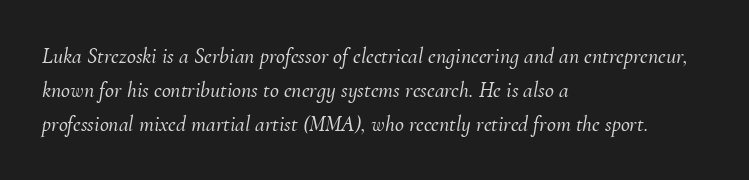
Q: Is the text italic (slanted)? A: Yes, it leans right by about 10 degrees.
Q: Is the text underlined? A: No.
Q: How is the paragraph aligned? A: Left-aligned.
Q: Is the spacing between letters normal or unusually wide? A: Normal.
Q: Is the spacing between lines tight, normal or loose? A: Normal.
